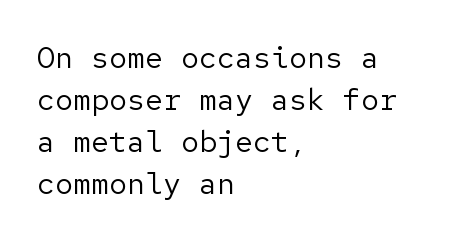
Summary of vertical rhythm: regular, with standard interline spacing. Serif or sans? Sans — the stroke terminals are bare. Any mark beneath the type? The region is blank. Alignment: flush left. The lettering holds an erect, upright posture throughout.
